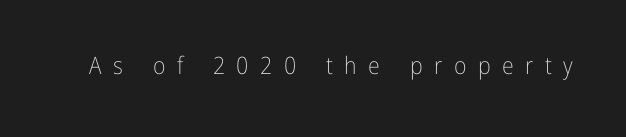
{"italic": "no", "bold": "no", "underline": "no", "letter_spacing": "wide", "letter_spacing_em": 0.48, "glyph_px": 24}
